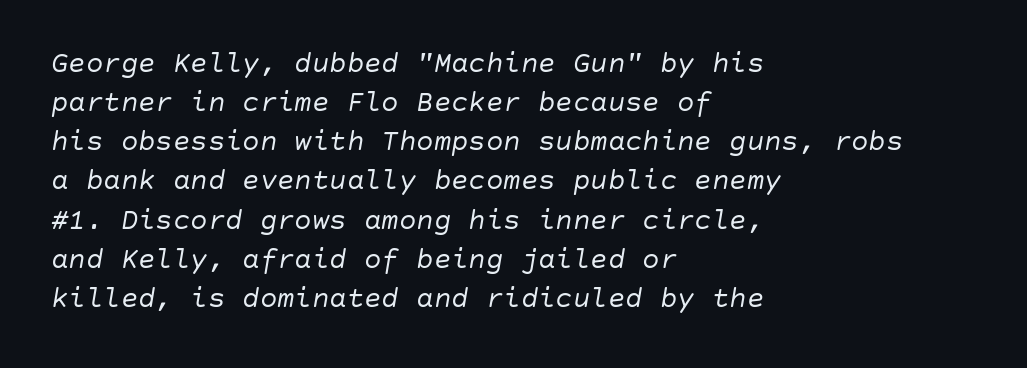
Q: Is the text bold? A: No.
Q: Is the text italic (slanted)? A: Yes, it leans right by about 10 degrees.
Q: Is the text underlined? A: No.
Q: How is the paragraph aligned? A: Left-aligned.
Q: Is the spacing between letters normal or unusually wide? A: Normal.
Q: Is the spacing between lines tight, normal or loose? A: Normal.
Q: Width (condensed, normal, or wide)? A: Normal.
Q: Stroke contrast? A: Low.
Q: x-height? A: Large.
